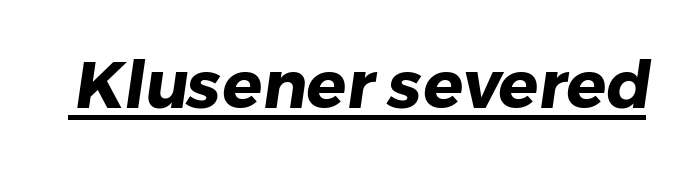
The image shows 66 px heavy sans-serif type; set normal letter spacing, underlined; low stroke contrast and a medium x-height.
